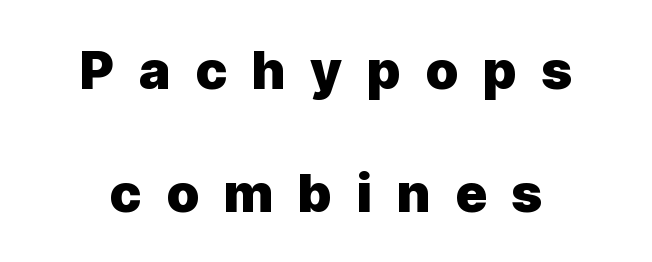
{"serif": "no", "italic": "no", "bold": "yes", "weight": "heavy", "width": "normal", "x_height": "medium", "monospaced": "no", "underline": "no", "line_spacing": "loose", "line_spacing_ratio": 2.32, "letter_spacing": "wide", "letter_spacing_em": 0.46, "glyph_px": 53}
